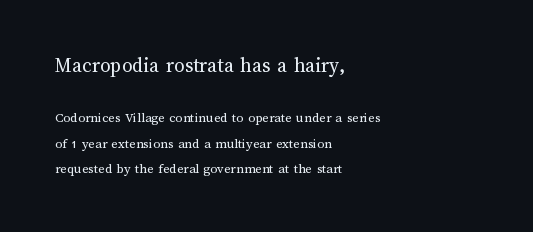
{"italic": "no", "bold": "no", "underline": "no", "align": "left", "line_spacing_ratio": 1.83, "letter_spacing": "normal", "letter_spacing_em": 0.0, "larger_block": "first", "size_ratio": 1.5, "glyph_px": 21}
